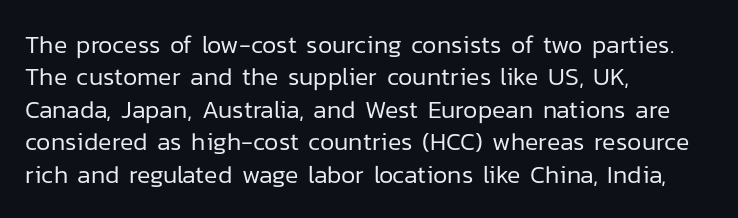
Q: Is the text bold? A: No.
Q: Is the text italic (slanted)? A: No, it is upright.
Q: Is the text underlined? A: No.
Q: How is the paragraph aligned? A: Left-aligned.
Q: Is the spacing between letters normal or unusually wide? A: Normal.
Q: Is the spacing between lines tight, normal or loose? A: Normal.
